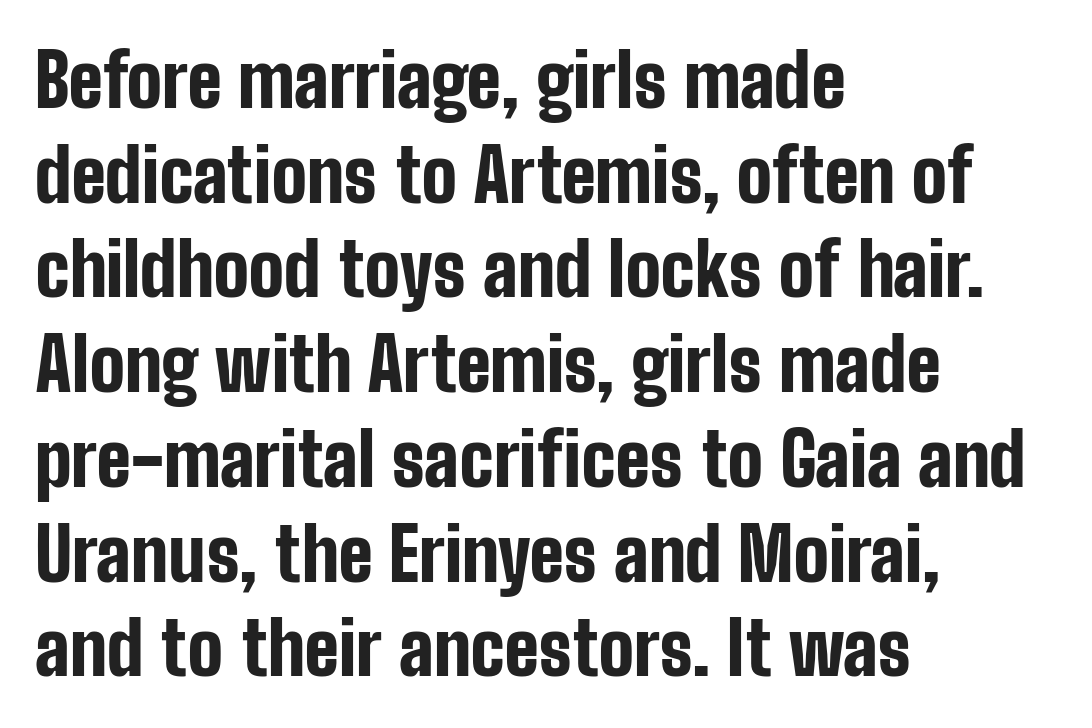
The rendering shows plain stroke endings on the letterforms — a sans-serif design. What weight is shown? A full bold with thick strokes. Underlining? Definitely not there. The rendering uses natural spacing where letterforms have individual widths. The vertical gap from one line to the next is medium. This is the regular roman posture of the typeface.
